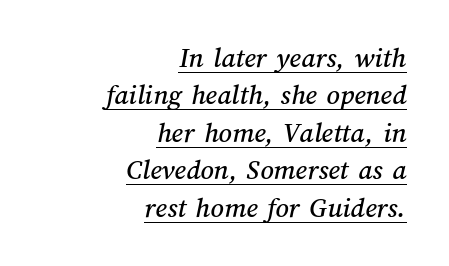
What's the leading like? Ordinary, nothing unusual. Students, note that the glyphs here touch the page at normal intervals. Compared with a flush-left layout, this one pins lines to the opposite, right side. Caption: lettering with a line underneath. The face used here is proportionally spaced, like ordinary book or web type.
